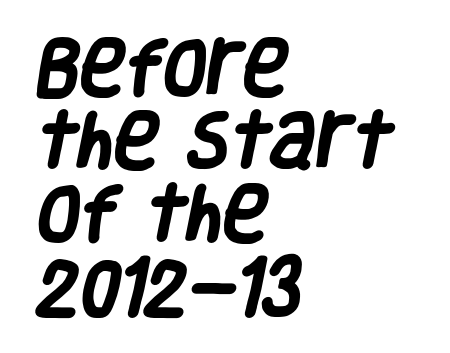
Q: Is the text bold? A: Yes.
Q: Is the typeface a serif or a sans-serif typeface? A: Sans-serif.
Q: Is the text underlined? A: No.
Q: How is the paragraph aligned? A: Left-aligned.
Q: Is the spacing between letters normal or unusually wide? A: Normal.
Q: Width (condensed, normal, or wide)? A: Condensed.
Q: Stroke contrast? A: Low.
Q: x-height? A: Large.
Q: Monospaced? A: No.
